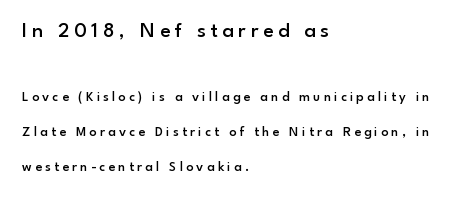
You could only call the tracking loose — the letters float apart. Descenders are the only things crossing below the line. Weight check: semibold — heavier than regular, not quite bold. Honestly, the rows look like they've been pulled way apart. Large over small — that's the arrangement of the two blocks here.
